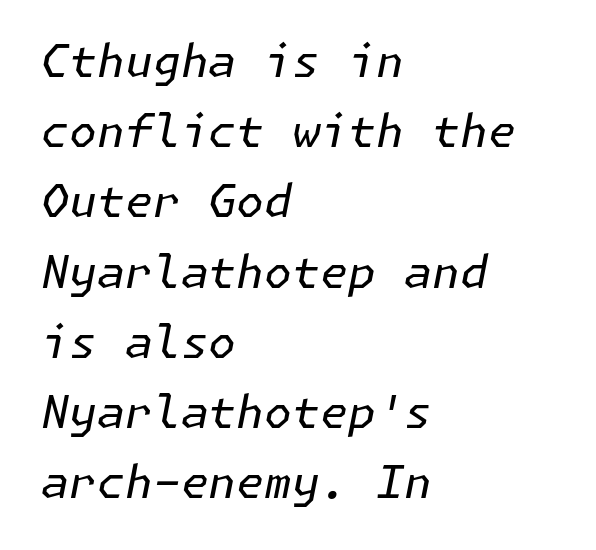
The image shows 45 px regular-weight type, italic (leaning right); set left-aligned, normal line spacing (1.56x), normal letter spacing, not underlined; low stroke contrast and a medium x-height.
